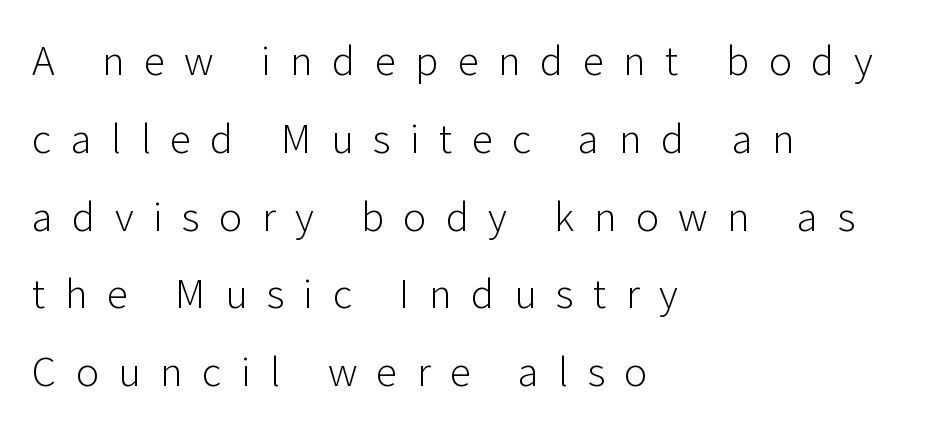
{"serif": "no", "italic": "no", "bold": "no", "weight": "light", "width": "normal", "stroke_contrast": "low", "x_height": "medium", "monospaced": "no", "underline": "no", "align": "left", "line_spacing_ratio": 1.81, "letter_spacing": "wide", "letter_spacing_em": 0.45, "glyph_px": 43}
